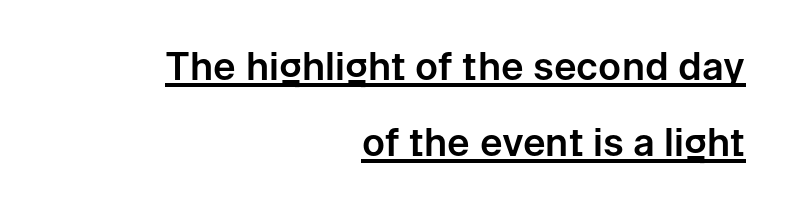
The image shows 38 px sans-serif type, upright; set right-aligned, loose line spacing (2.0x), normal letter spacing, underlined; low stroke contrast and a medium x-height.
